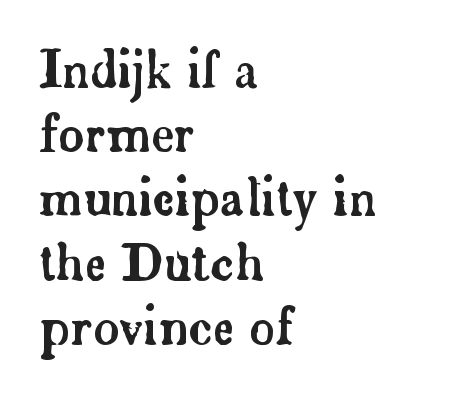
Q: Is the text italic (slanted)? A: No, it is upright.
Q: Is the typeface a serif or a sans-serif typeface? A: Serif.
Q: Is the text underlined? A: No.
Q: How is the paragraph aligned? A: Left-aligned.
Q: Is the spacing between letters normal or unusually wide? A: Normal.
Q: Is the spacing between lines tight, normal or loose? A: Normal.
Q: Width (condensed, normal, or wide)? A: Normal.
Q: Stroke contrast? A: Low.
Q: x-height? A: Small.
Q: Monospaced? A: No.
